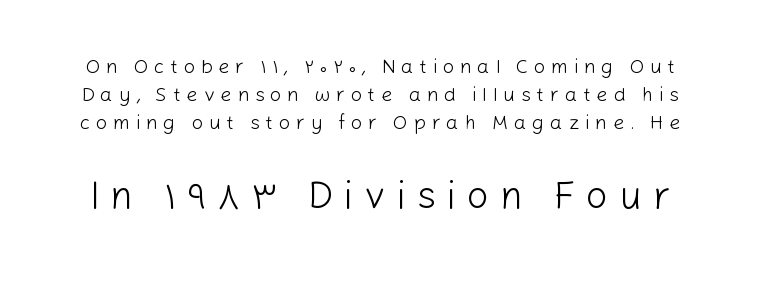
The image shows 39 px light sans-serif type, upright; set normal line spacing (1.39x), unusually wide letter spacing (+0.28 em), not underlined; the second (bottom) block is 1.95x larger; low stroke contrast and a medium x-height.
